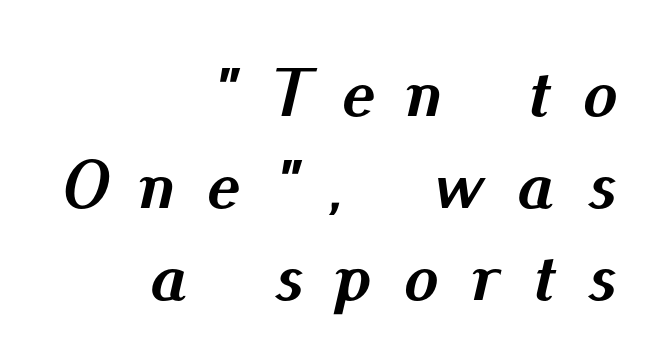
The face used here is proportionally spaced, like ordinary book or web type. How heavy is the stroke? Heavy — this is a bold. Yep, that's italic — everything's leaning. The face used here is rendered with a markedly widened letterfit. Regular leading.
